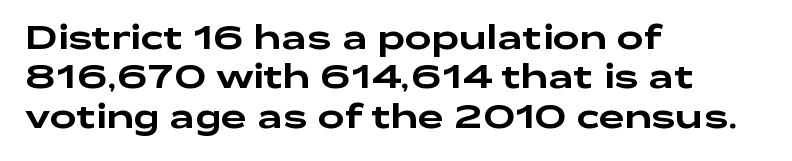
Does the type have serifs? No, each stem ends abruptly. Unmarked baselines from the first word to the last. You could not count columns in this text — the font is proportionally spaced. Tracking value appears to be zero — textbook default spacing.
